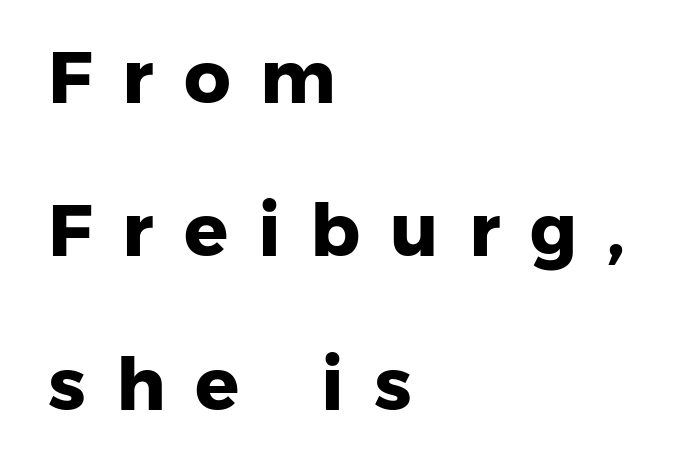
The image shows 73 px heavy sans-serif type; set left-aligned, loose line spacing (2.1x), unusually wide letter spacing (+0.41 em), not underlined; low stroke contrast and a medium x-height.
